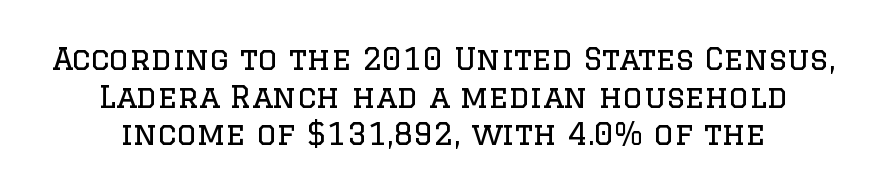
{"serif": "yes", "italic": "no", "bold": "no", "weight": "regular", "width": "normal", "stroke_contrast": "low", "x_height": "large", "monospaced": "no", "underline": "no", "line_spacing_ratio": 1.21, "letter_spacing": "normal", "letter_spacing_em": 0.0, "glyph_px": 31}
